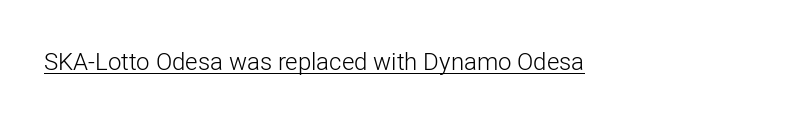
The image shows 24 px text type, upright; set normal letter spacing, underlined.
